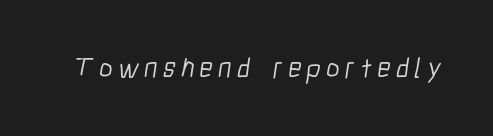
Q: Is the text bold? A: No.
Q: Is the typeface a serif or a sans-serif typeface? A: Sans-serif.
Q: Is the text underlined? A: No.
Q: Width (condensed, normal, or wide)? A: Condensed.
Q: Stroke contrast? A: Low.
Q: x-height? A: Medium.
Q: Monospaced? A: No.
